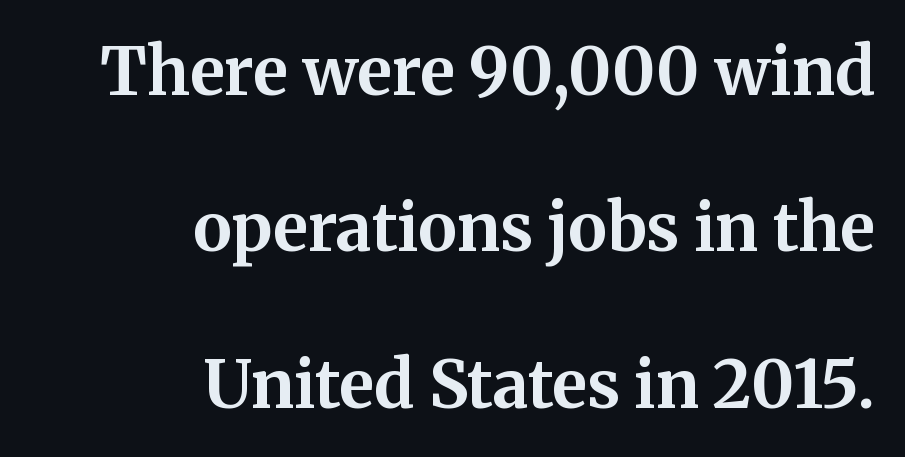
The image shows 66 px bold serif type, upright; set right-aligned, loose line spacing (2.37x), normal letter spacing, not underlined; medium stroke contrast and a medium x-height.
